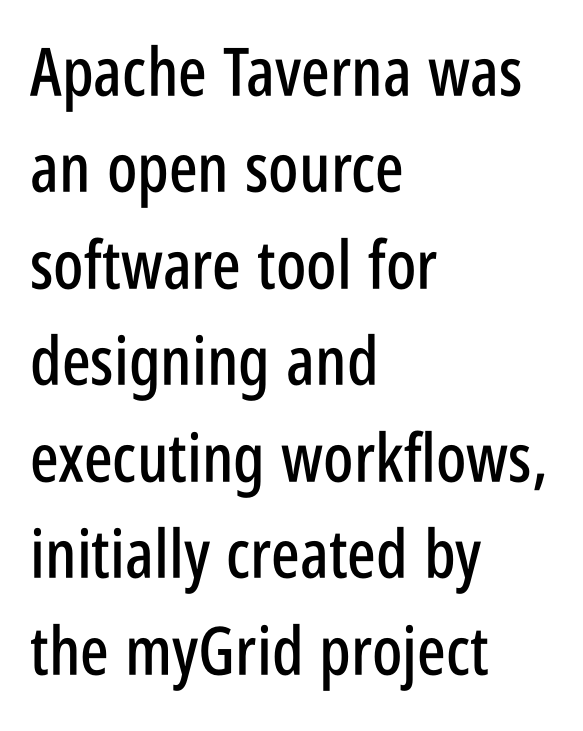
The image shows 67 px condensed sans-serif type, upright; set left-aligned, normal line spacing (1.44x), normal letter spacing, not underlined; low stroke contrast and a large x-height.
